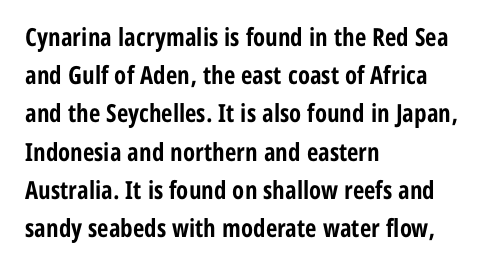
Lines of text with bare space underneath. Quick note: interline space is typical. The line texture is even and compact thanks to regular tracking. The letters stand straight up with perfectly vertical stems. I'd describe the lettering as bold — thick and assertive.
